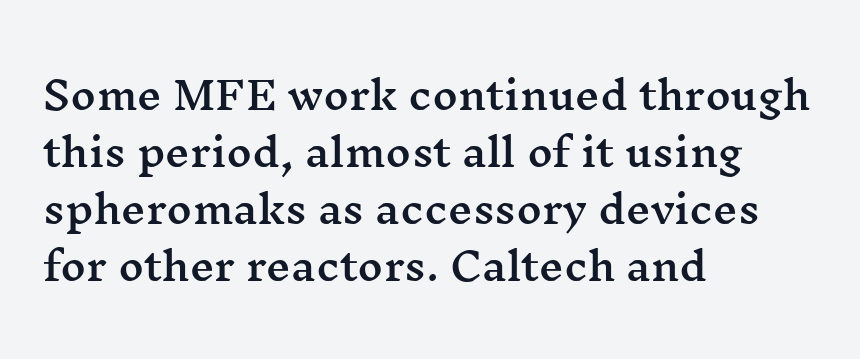
Successive baselines arrive at the customary interval. Short note: letters normally spaced. Letters rest on an invisible, unmarked baseline. Small tapered or slab feet sit at the stroke ends, so this counts as serif. Upright lettering throughout.
